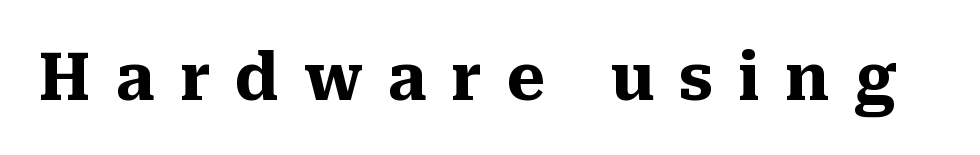
Check the space under the baseline: it is left empty. A typesetter would label this face a serif. Think of a printed novel: that variable character pitch is what you see here. The gaps between neighbouring characters are conspicuously large. Do the letters lean? They stand straight. Compared with an ordinary text face, these strokes are far heavier — a full bold.
